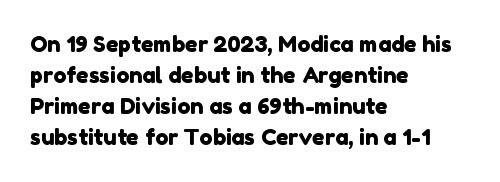
{"underline": "no", "align": "left", "line_spacing": "normal", "line_spacing_ratio": 1.41, "letter_spacing": "normal", "letter_spacing_em": 0.0, "glyph_px": 22}
